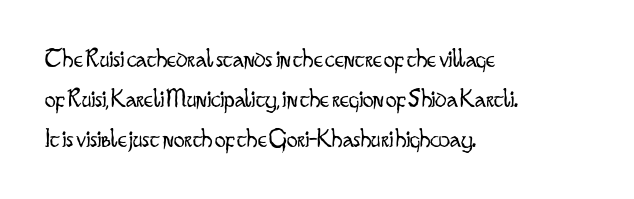
{"italic": "no", "bold": "no", "underline": "no", "align": "left", "line_spacing": "normal", "line_spacing_ratio": 1.49, "letter_spacing": "normal", "letter_spacing_em": 0.0, "glyph_px": 27}
